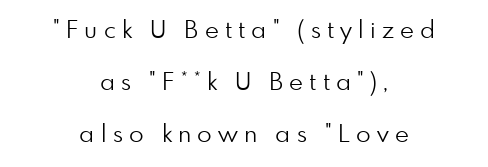
{"italic": "no", "bold": "no", "underline": "no", "align": "center", "line_spacing": "loose", "line_spacing_ratio": 2.16, "letter_spacing": "wide", "letter_spacing_em": 0.26, "glyph_px": 24}
